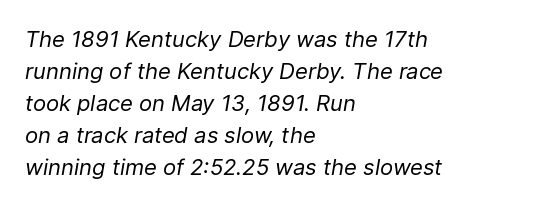
Typeset ragged right — the left edge is the straight one. Successive baselines arrive at the customary interval. Nobody touched the tracking dial on this one. Glance below the letters and you will spot only blank space. The strokes are not fattened; the text isn't bold.
